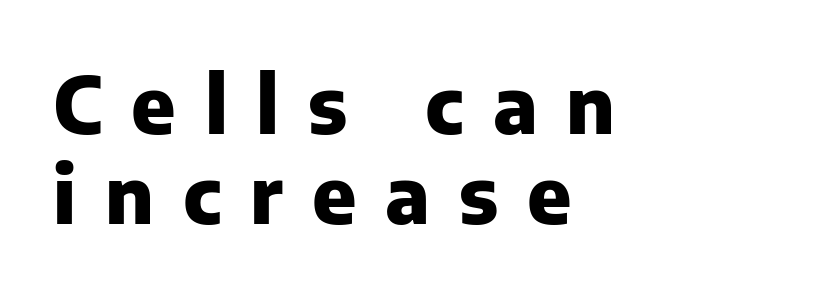
Q: Is the text bold? A: Yes.
Q: Is the text italic (slanted)? A: No, it is upright.
Q: Is the typeface a serif or a sans-serif typeface? A: Sans-serif.
Q: Is the text underlined? A: No.
Q: How is the paragraph aligned? A: Left-aligned.
Q: Is the spacing between letters normal or unusually wide? A: Unusually wide.
Q: Is the spacing between lines tight, normal or loose? A: Tight.
Q: Width (condensed, normal, or wide)? A: Normal.
Q: Stroke contrast? A: Low.
Q: x-height? A: Medium.
Q: Monospaced? A: No.
